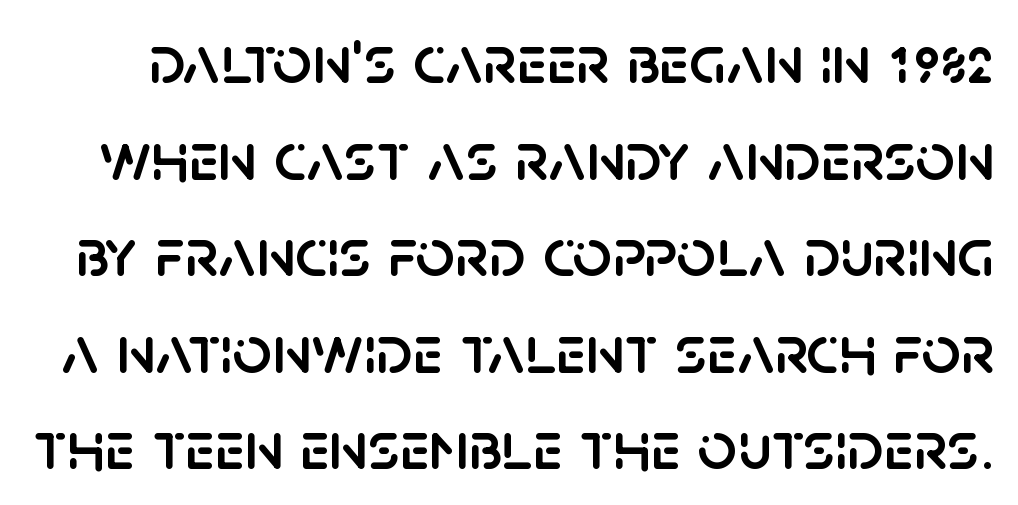
Each row of text sits above clean, open space. Think of a printed novel: that variable character pitch is what you see here. A typesetter would mark this as roman, not italic. Successive baselines arrive at the customary interval. The passage shown is typeset with a sans-serif family. Glyph-to-glyph distance matches everyday printed text.
